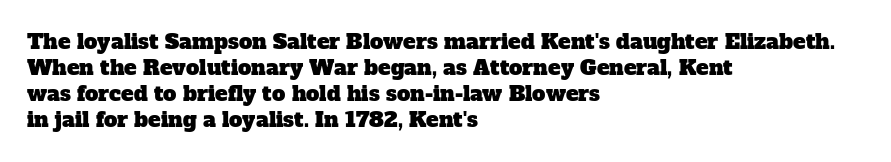
Short and long lines alike share a common starting point at left. Nobody touched the tracking dial on this one. The string is rendered with underlining switched off.
